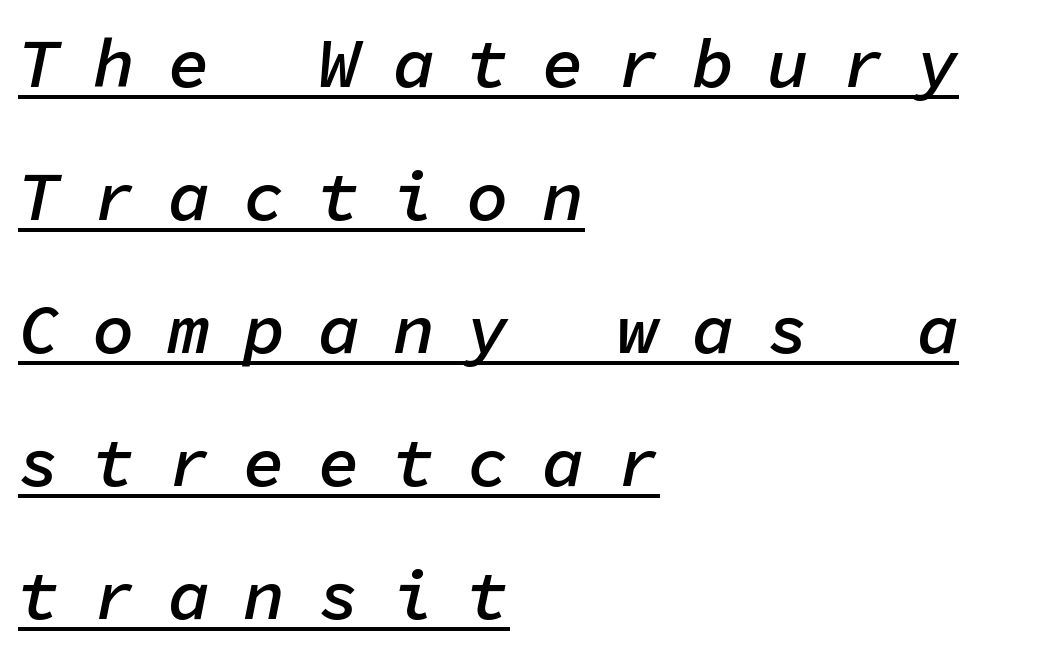
The image shows 70 px semibold type, italic (leaning right), monospaced; set left-aligned, loose line spacing (1.9x), unusually wide letter spacing (+0.47 em), underlined; low stroke contrast and a medium x-height.
